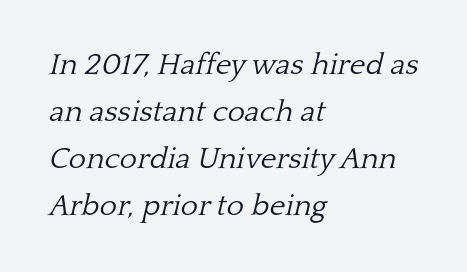
Q: Is the text bold? A: No.
Q: Is the text italic (slanted)? A: Yes, it leans right by about 13 degrees.
Q: Is the typeface a serif or a sans-serif typeface? A: Serif.
Q: Is the text underlined? A: No.
Q: How is the paragraph aligned? A: Left-aligned.
Q: Is the spacing between letters normal or unusually wide? A: Normal.
Q: Is the spacing between lines tight, normal or loose? A: Normal.
Q: Width (condensed, normal, or wide)? A: Normal.
Q: Stroke contrast? A: Low.
Q: x-height? A: Medium.
Q: Monospaced? A: No.
